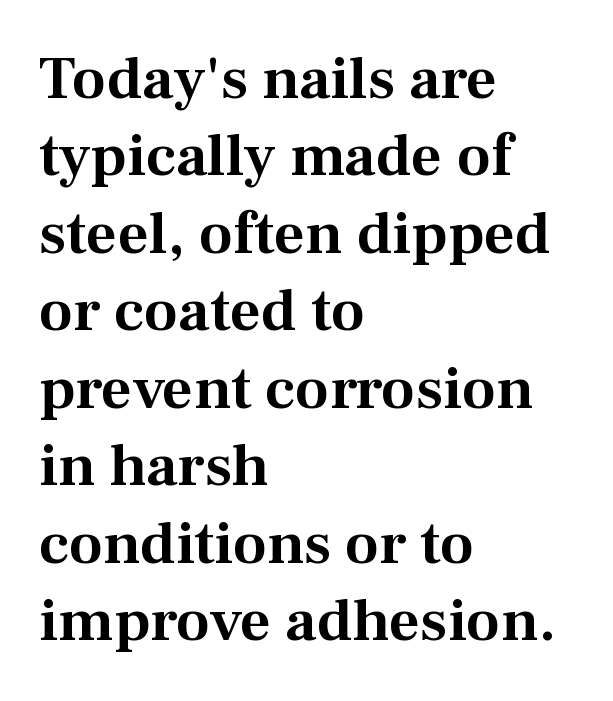
The image shows 61 px serif type, upright; set left-aligned, normal line spacing (1.27x), normal letter spacing, not underlined; medium stroke contrast and a medium x-height.
